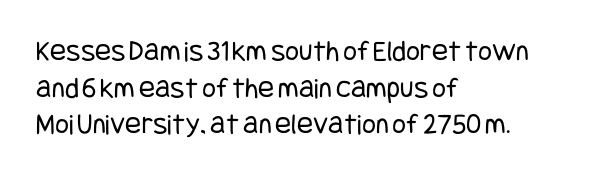
The image shows 30 px regular-weight, condensed sans-serif type, upright; set left-aligned, line spacing 1.22x, normal letter spacing, not underlined; low stroke contrast and a large x-height.
